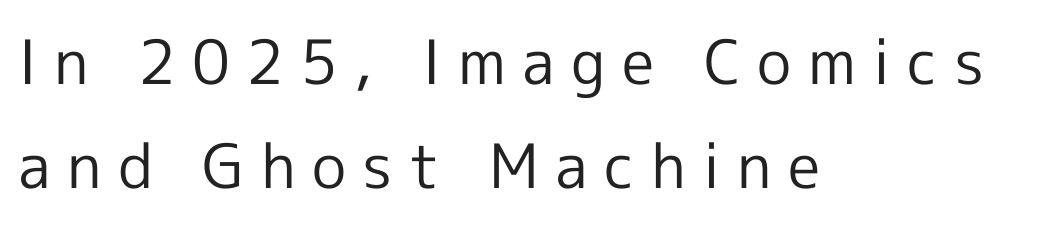
The image shows 61 px regular-weight sans-serif type, upright; set left-aligned, normal line spacing (1.7x), unusually wide letter spacing (+0.27 em), not underlined; a medium x-height.
